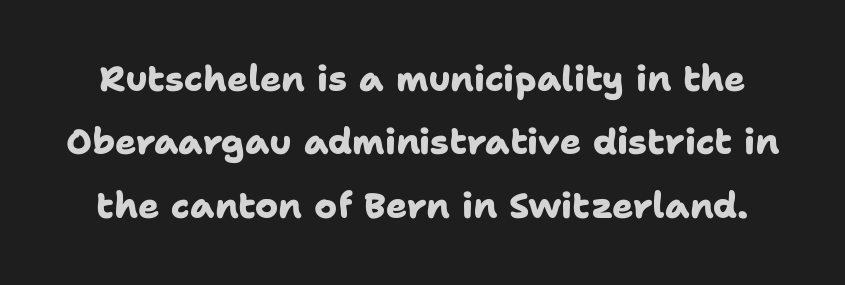
Bold? Absolutely — the strokes are thick and heavy. The foot of each line stays bare and open. Nope, no serifs anywhere on these letters. A typesetter would call this proportional, since set widths differ per character. The face used here is rendered with its standard letterfit.
